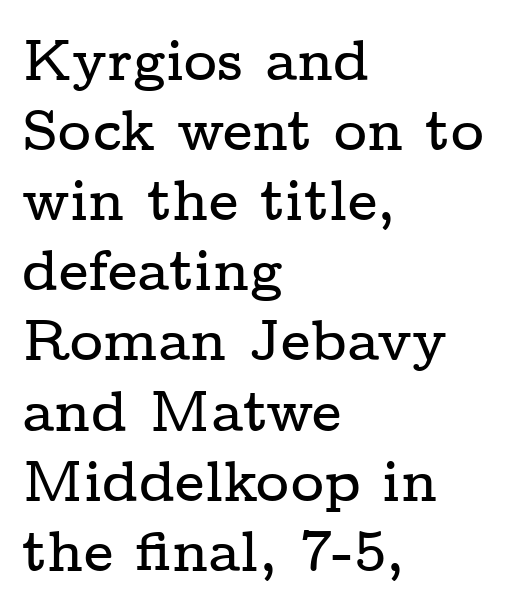
Are there feet on the stems? There are — it's a serif. In terms of posture, this sample is upright. This rendering leaves character spacing at its baseline value. Anything drawn beneath the words? Only blank space.
